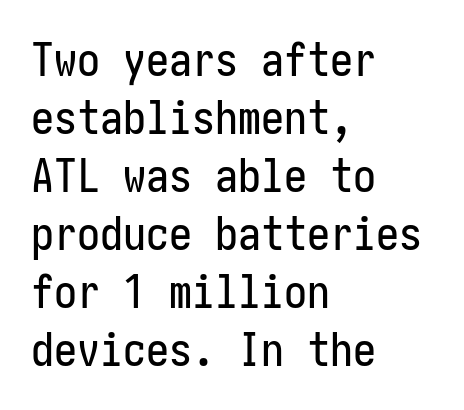
Notice how the passage keeps a crisp vertical edge on the left only. The specimen omits any rule beneath the text block's lines. This rendering employs a face without finishing strokes, i.e., a sans-serif. The lines sit at an ordinary, default distance from one another. Posture: vertical.
